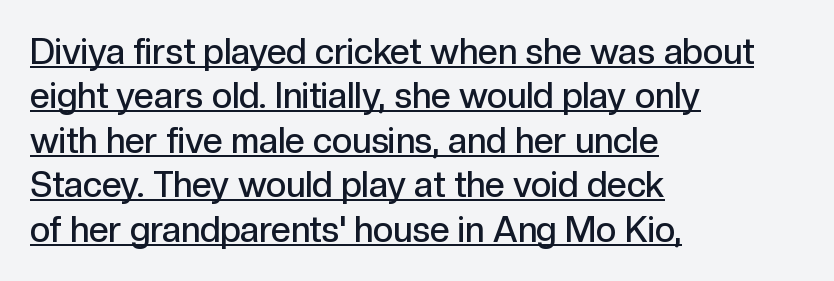
The image shows 35 px semibold sans-serif type, upright; set left-aligned, normal line spacing (1.27x), normal letter spacing, underlined; a medium x-height.
